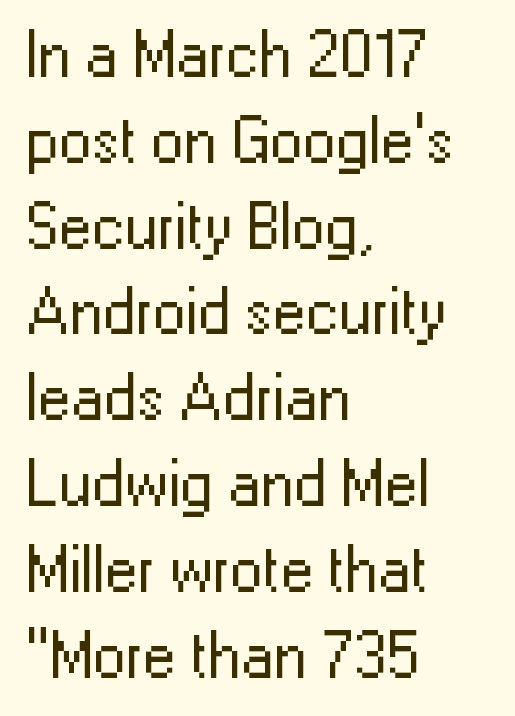
This rendering uses left alignment, leaving the right contour irregular. Rule under the text: the space is simply empty. Each letter keeps its own natural width here, so spacing adapts to shape. Regarding serifs, this sample does without them. A roman cut, with each character standing at attention.
